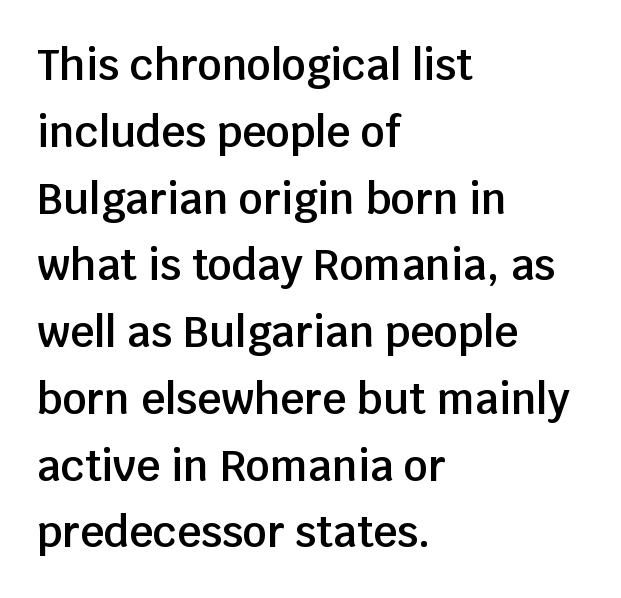
Q: Is the text bold? A: Semi-bold.
Q: Is the text italic (slanted)? A: No, it is upright.
Q: Is the typeface a serif or a sans-serif typeface? A: Sans-serif.
Q: Is the text underlined? A: No.
Q: How is the paragraph aligned? A: Left-aligned.
Q: Is the spacing between letters normal or unusually wide? A: Normal.
Q: Is the spacing between lines tight, normal or loose? A: Normal.
Q: Width (condensed, normal, or wide)? A: Normal.
Q: Stroke contrast? A: Low.
Q: x-height? A: Large.
Q: Monospaced? A: No.
